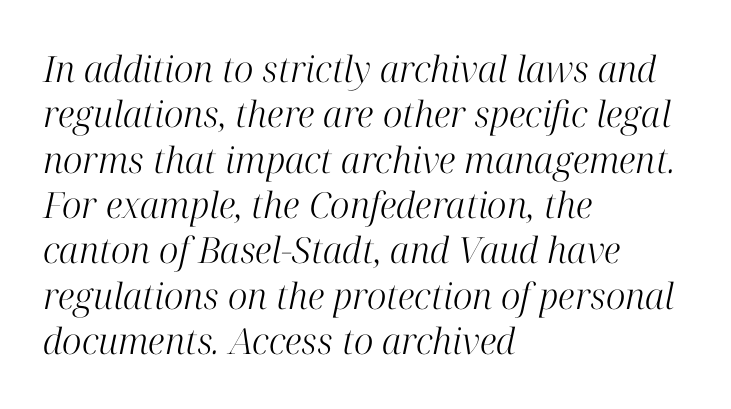
{"serif": "yes", "italic": "yes", "lean": "right", "slant_degrees": 12, "bold": "no", "weight": "light", "width": "normal", "stroke_contrast": "high", "x_height": "medium", "monospaced": "no", "underline": "no", "align": "left", "line_spacing": "normal", "line_spacing_ratio": 1.26, "letter_spacing": "normal", "letter_spacing_em": 0.0, "glyph_px": 36}
